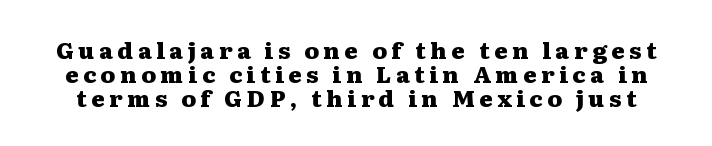
Q: Is the text bold? A: Yes.
Q: Is the text italic (slanted)? A: No, it is upright.
Q: Is the text underlined? A: No.
Q: Is the spacing between letters normal or unusually wide? A: Unusually wide.
Q: Is the spacing between lines tight, normal or loose? A: Tight.
